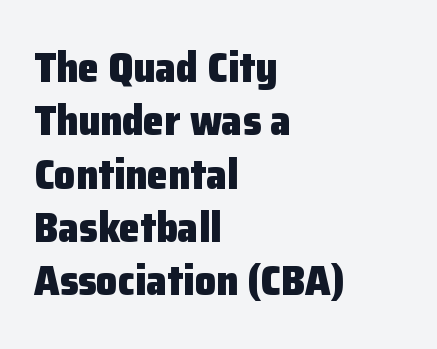
Q: Is the text bold? A: Yes.
Q: Is the text italic (slanted)? A: No, it is upright.
Q: Is the typeface a serif or a sans-serif typeface? A: Sans-serif.
Q: Is the text underlined? A: No.
Q: How is the paragraph aligned? A: Left-aligned.
Q: Is the spacing between letters normal or unusually wide? A: Normal.
Q: Is the spacing between lines tight, normal or loose? A: Normal.
Q: Width (condensed, normal, or wide)? A: Normal.
Q: Stroke contrast? A: Low.
Q: x-height? A: Medium.
Q: Monospaced? A: No.
